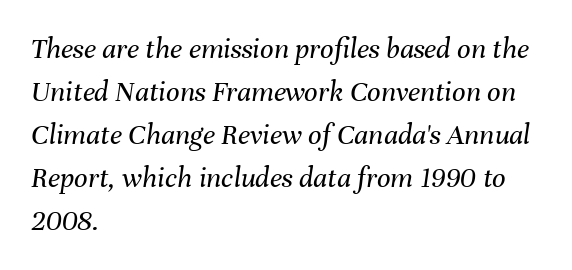
{"italic": "yes", "lean": "right", "slant_degrees": 8, "bold": "no", "weight": "regular", "width": "normal", "stroke_contrast": "medium", "x_height": "medium", "monospaced": "no", "underline": "no", "align": "left", "line_spacing": "normal", "line_spacing_ratio": 1.43, "letter_spacing": "normal", "letter_spacing_em": 0.0, "glyph_px": 30}
